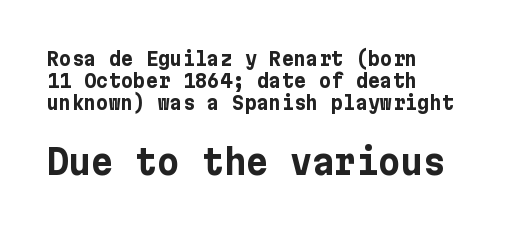
The image shows 34 px bold sans-serif type, upright; set left-aligned, line spacing 1.17x, normal letter spacing, not underlined; the second (bottom) block is 1.79x larger; low stroke contrast and a medium x-height.
